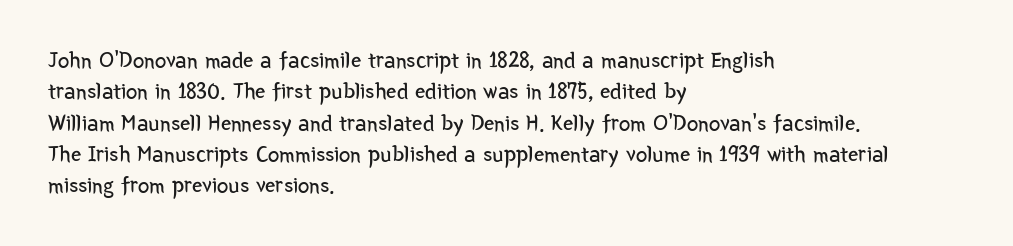
Q: Is the text bold? A: No.
Q: Is the text italic (slanted)? A: No, it is upright.
Q: Is the text underlined? A: No.
Q: How is the paragraph aligned? A: Left-aligned.
Q: Is the spacing between letters normal or unusually wide? A: Normal.
Q: Is the spacing between lines tight, normal or loose? A: Normal.
